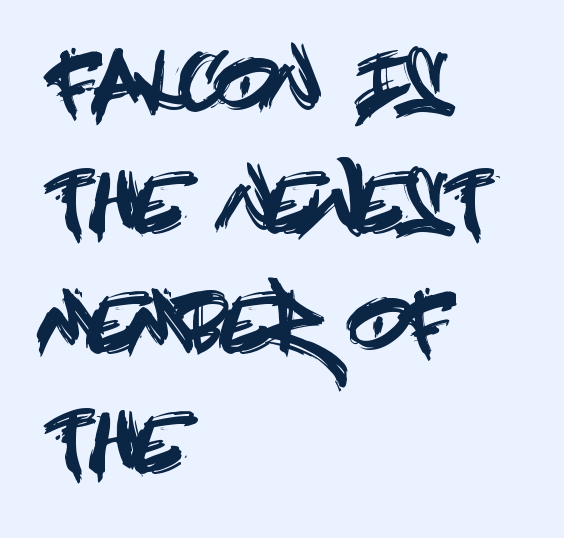
{"serif": "no", "width": "condensed", "x_height": "large", "underline": "no", "align": "left", "line_spacing": "normal", "line_spacing_ratio": 1.52, "letter_spacing": "normal", "letter_spacing_em": 0.0, "glyph_px": 79}
